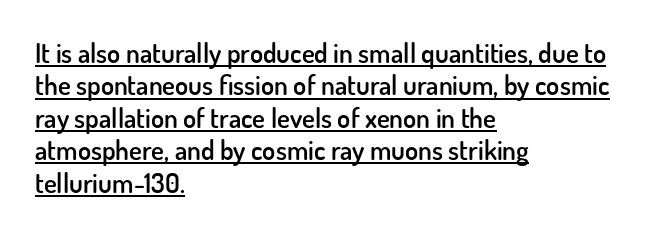
{"italic": "no", "bold": "semi", "underline": "yes", "align": "left", "line_spacing_ratio": 1.2, "letter_spacing": "normal", "letter_spacing_em": 0.0, "glyph_px": 27}
